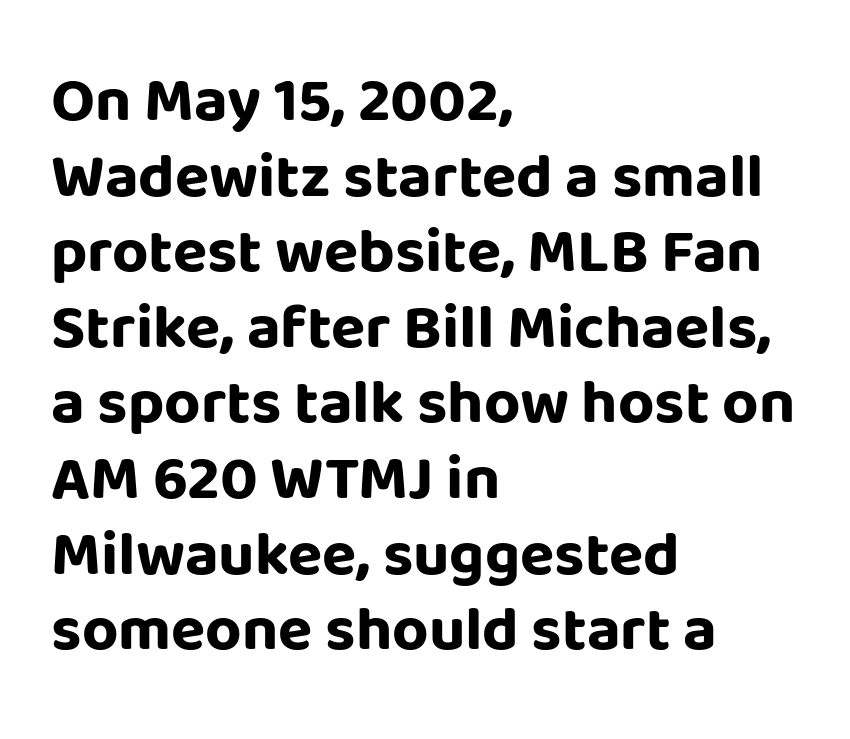
Q: Is the text bold? A: Yes.
Q: Is the text italic (slanted)? A: No, it is upright.
Q: Is the typeface a serif or a sans-serif typeface? A: Sans-serif.
Q: Is the text underlined? A: No.
Q: How is the paragraph aligned? A: Left-aligned.
Q: Is the spacing between letters normal or unusually wide? A: Normal.
Q: Width (condensed, normal, or wide)? A: Normal.
Q: Stroke contrast? A: Low.
Q: x-height? A: Large.
Q: Monospaced? A: No.
